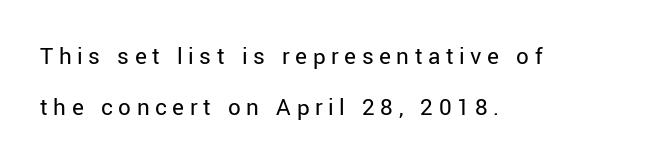
The weight would be labelled regular, book, light, or lighter still. The gap between lines stays unmarked. The leading is generous, giving the passage an open texture. Inter-character spacing is expanded well beyond the font's built-in metrics.
